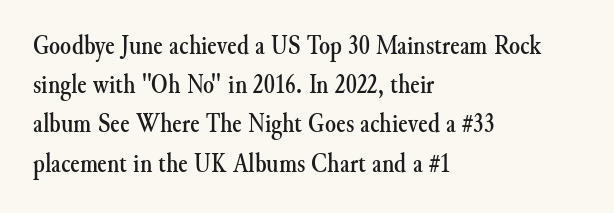
Q: Is the text italic (slanted)? A: No, it is upright.
Q: Is the typeface a serif or a sans-serif typeface? A: Serif.
Q: Is the text underlined? A: No.
Q: How is the paragraph aligned? A: Left-aligned.
Q: Is the spacing between letters normal or unusually wide? A: Normal.
Q: Is the spacing between lines tight, normal or loose? A: Normal.
Q: Width (condensed, normal, or wide)? A: Normal.
Q: Stroke contrast? A: Medium.
Q: x-height? A: Small.
Q: Monospaced? A: No.
